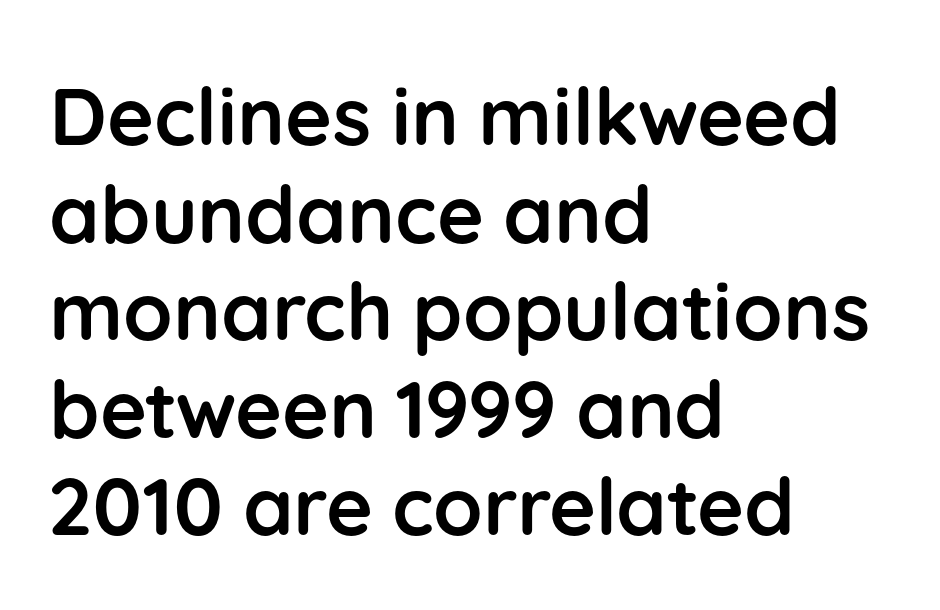
Q: Is the text bold? A: Yes.
Q: Is the text italic (slanted)? A: No, it is upright.
Q: Is the typeface a serif or a sans-serif typeface? A: Sans-serif.
Q: Is the text underlined? A: No.
Q: How is the paragraph aligned? A: Left-aligned.
Q: Is the spacing between letters normal or unusually wide? A: Normal.
Q: Width (condensed, normal, or wide)? A: Normal.
Q: Stroke contrast? A: Low.
Q: x-height? A: Medium.
Q: Monospaced? A: No.
